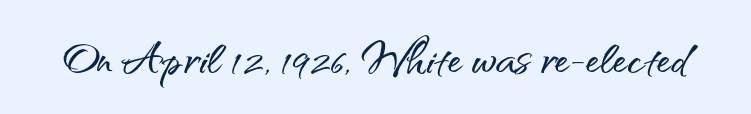
Q: Is the text italic (slanted)? A: Yes.
Q: Is the typeface a serif or a sans-serif typeface? A: Sans-serif.
Q: Is the text underlined? A: No.
Q: Is the spacing between letters normal or unusually wide? A: Normal.
Q: Width (condensed, normal, or wide)? A: Normal.
Q: Stroke contrast? A: Medium.
Q: x-height? A: Small.
Q: Monospaced? A: No.
